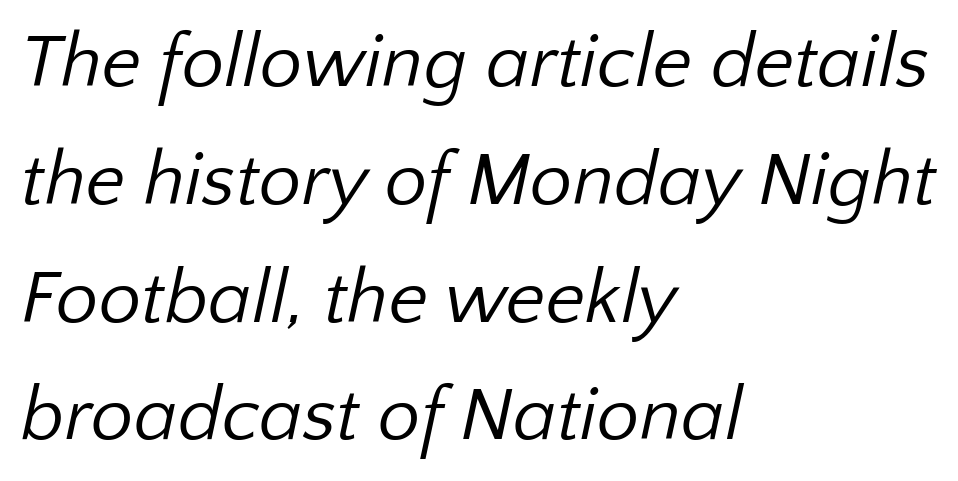
The image shows 76 px regular-weight sans-serif type; set left-aligned, normal line spacing (1.55x), normal letter spacing, not underlined; low stroke contrast and a medium x-height.
